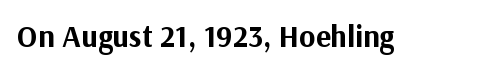
Q: Is the text bold? A: Yes.
Q: Is the text italic (slanted)? A: No, it is upright.
Q: Is the typeface a serif or a sans-serif typeface? A: Sans-serif.
Q: Is the text underlined? A: No.
Q: Is the spacing between letters normal or unusually wide? A: Normal.
Q: Width (condensed, normal, or wide)? A: Normal.
Q: Stroke contrast? A: Medium.
Q: x-height? A: Medium.
Q: Monospaced? A: No.
